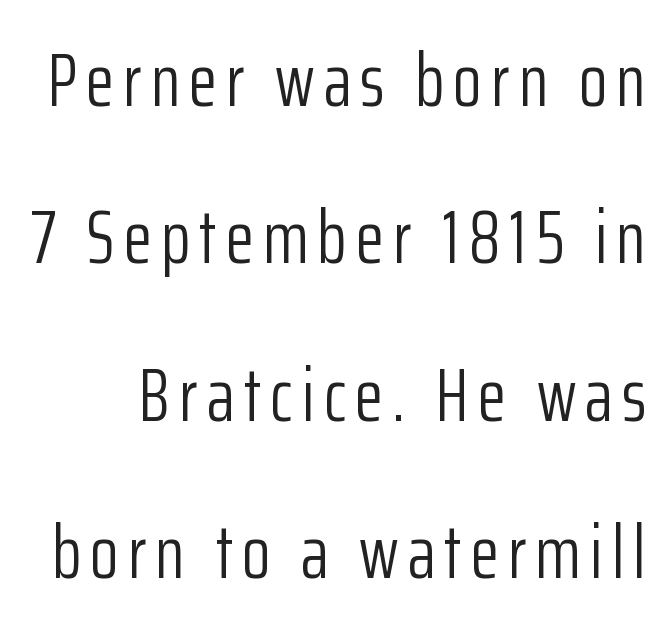
The image shows 75 px light, condensed sans-serif type, upright; set loose line spacing (2.1x), not underlined; low stroke contrast and a medium x-height.
